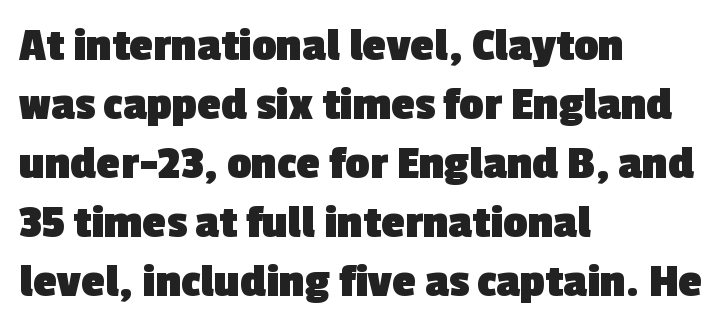
Q: Is the text bold? A: Yes.
Q: Is the typeface a serif or a sans-serif typeface? A: Sans-serif.
Q: Is the text underlined? A: No.
Q: How is the paragraph aligned? A: Left-aligned.
Q: Is the spacing between letters normal or unusually wide? A: Normal.
Q: Width (condensed, normal, or wide)? A: Normal.
Q: x-height? A: Medium.
Q: Monospaced? A: No.
